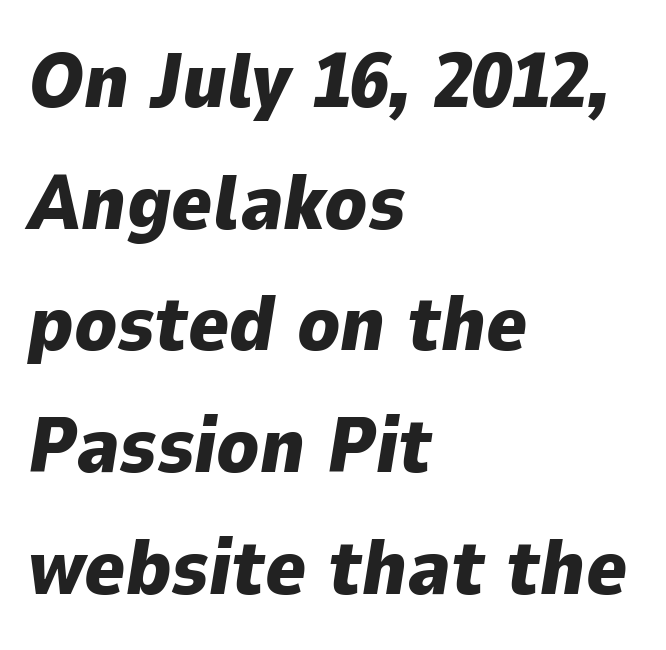
{"italic": "yes", "lean": "right", "slant_degrees": 9, "bold": "yes", "weight": "heavy", "width": "normal", "stroke_contrast": "low", "x_height": "medium", "monospaced": "no", "underline": "no", "align": "left", "line_spacing": "normal", "line_spacing_ratio": 1.56, "letter_spacing": "normal", "letter_spacing_em": 0.0, "glyph_px": 78}
